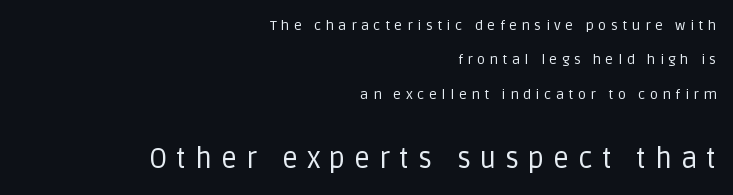
{"serif": "no", "italic": "no", "bold": "no", "weight": "regular", "width": "normal", "stroke_contrast": "low", "x_height": "large", "monospaced": "no", "underline": "no", "align": "right", "line_spacing": "loose", "line_spacing_ratio": 2.45, "letter_spacing": "wide", "letter_spacing_em": 0.32, "larger_block": "second", "size_ratio": 2.0, "glyph_px": 28}
